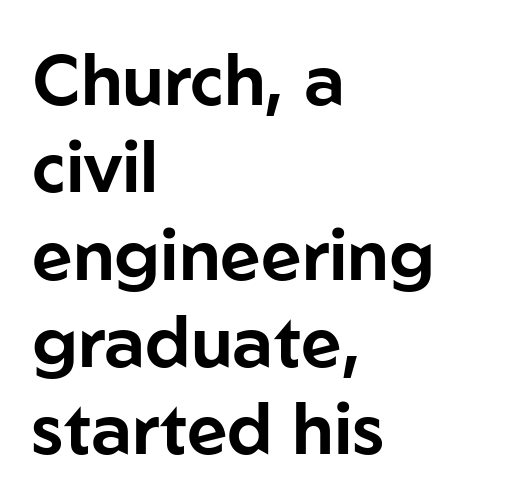
{"serif": "no", "italic": "no", "width": "normal", "stroke_contrast": "low", "x_height": "medium", "monospaced": "no", "underline": "no", "align": "left", "line_spacing_ratio": 1.23, "letter_spacing": "normal", "letter_spacing_em": 0.0, "glyph_px": 71}
